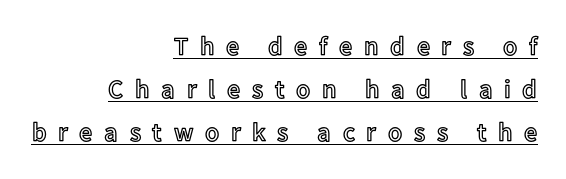
The image shows 26 px text type, upright; set right-aligned, normal line spacing (1.66x), unusually wide letter spacing (+0.45 em), underlined.
